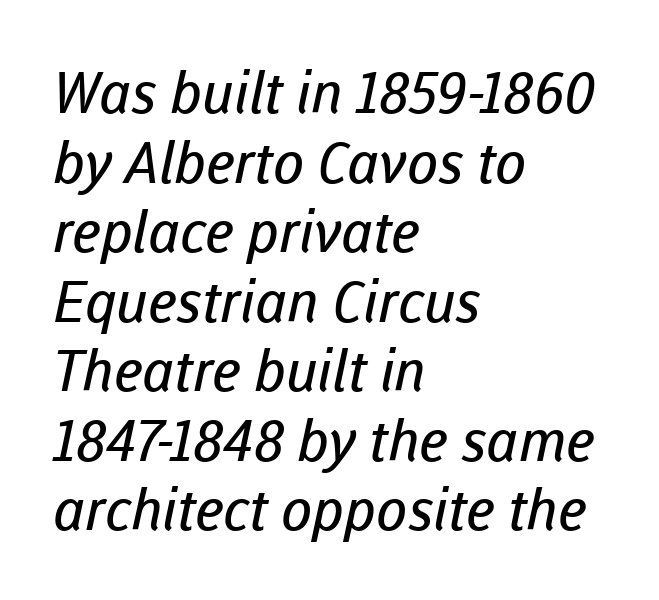
Grotesque or geometric, the face here clearly has no serifs. You could not count columns in this text — the font is proportionally spaced. Bare-footed words on every line. A classic flush-left, rag-right setting is used for this passage. Compared with a typical body face, this is equally light or lighter still.
